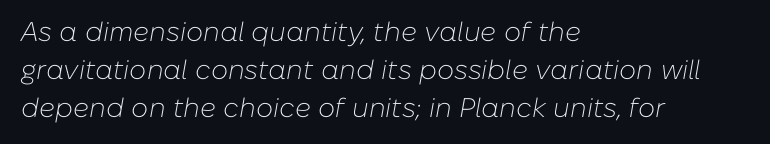
The image shows 27 px text type, italic (leaning right); set left-aligned, normal line spacing (1.4x), normal letter spacing, not underlined.
